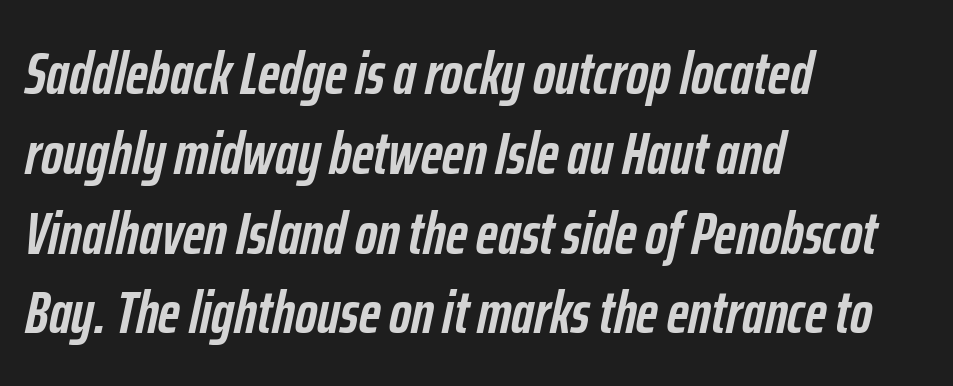
{"italic": "yes", "lean": "right", "slant_degrees": 12, "bold": "yes", "weight": "semibold", "width": "condensed", "stroke_contrast": "low", "x_height": "medium", "monospaced": "no", "underline": "no", "align": "left", "line_spacing": "normal", "line_spacing_ratio": 1.33, "letter_spacing": "normal", "letter_spacing_em": 0.0, "glyph_px": 60}
